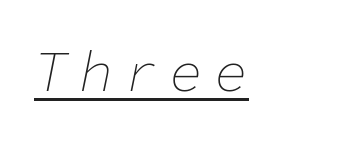
This is not heavy type; no bold has been used. The face used here is monospaced, like something from a code editor. Glance below the letters and you will spot a drawn line. When letters slant like this, we call the style italic.
